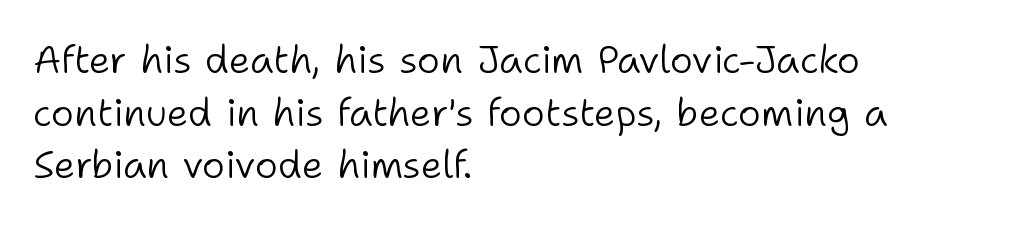
{"serif": "no", "italic": "no", "bold": "no", "weight": "light", "width": "normal", "stroke_contrast": "low", "x_height": "medium", "monospaced": "no", "underline": "no", "align": "left", "line_spacing": "normal", "line_spacing_ratio": 1.35, "letter_spacing": "normal", "letter_spacing_em": 0.0, "glyph_px": 39}
